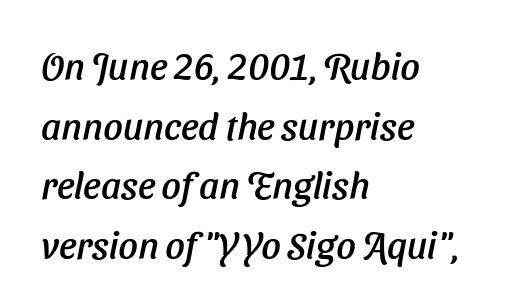
The image shows 38 px text type; set left-aligned, normal line spacing (1.57x), normal letter spacing, not underlined; low stroke contrast and a medium x-height.
